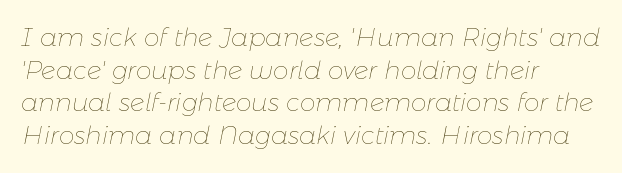
Q: Is the text bold? A: No.
Q: Is the text italic (slanted)? A: Yes, it leans right by about 11 degrees.
Q: Is the text underlined? A: No.
Q: How is the paragraph aligned? A: Left-aligned.
Q: Is the spacing between letters normal or unusually wide? A: Normal.
Q: Is the spacing between lines tight, normal or loose? A: Normal.
